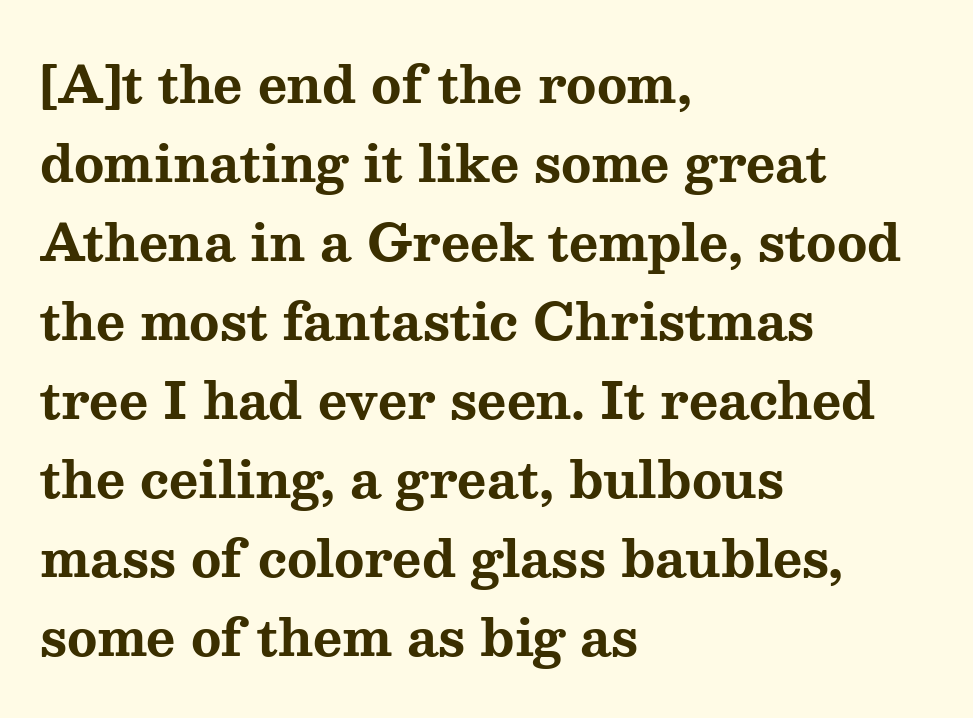
{"serif": "yes", "italic": "no", "bold": "yes", "weight": "bold", "width": "wide", "stroke_contrast": "medium", "x_height": "medium", "monospaced": "no", "underline": "no", "align": "left", "line_spacing": "normal", "line_spacing_ratio": 1.58, "letter_spacing": "normal", "letter_spacing_em": 0.0, "glyph_px": 50}
